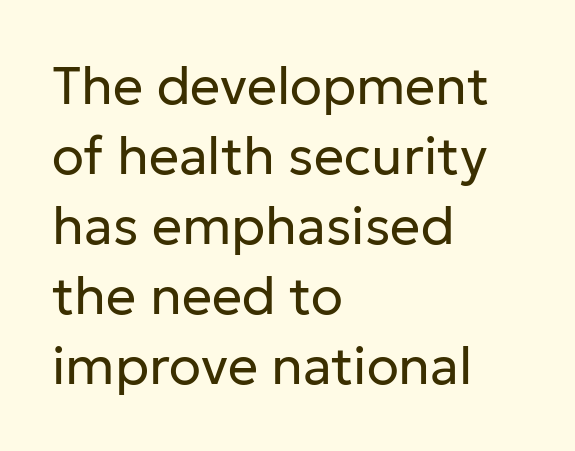
You could not count columns in this text — the font is proportionally spaced. These glyphs show unthickened strokes, regular width or finer. The lines are quadded left. A roman cut, with each character standing at attention. Unmarked baselines from the first word to the last. Caption: standard tracking, unaltered.
